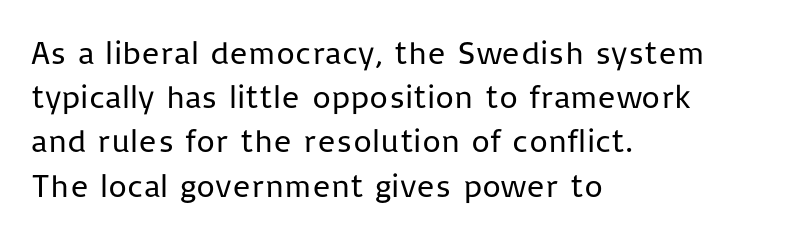
The image shows 33 px regular-weight sans-serif type, upright; set left-aligned, normal line spacing (1.34x), normal letter spacing, not underlined; low stroke contrast and a medium x-height.
